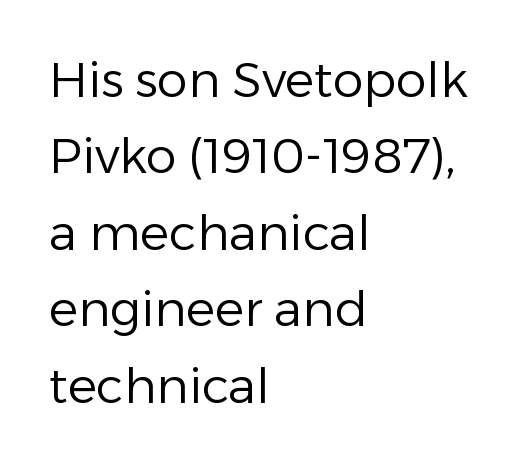
The image shows 49 px regular-weight sans-serif type, upright; set left-aligned, normal line spacing (1.56x), normal letter spacing, not underlined; low stroke contrast and a medium x-height.
